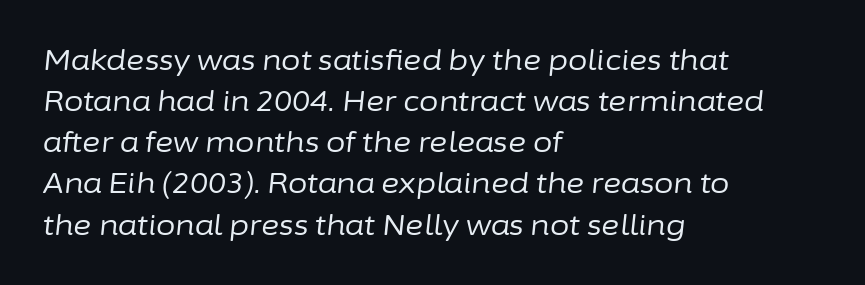
Q: Is the text bold? A: No.
Q: Is the text italic (slanted)? A: Yes, it leans right by about 6 degrees.
Q: Is the text underlined? A: No.
Q: How is the paragraph aligned? A: Left-aligned.
Q: Is the spacing between letters normal or unusually wide? A: Normal.
Q: Is the spacing between lines tight, normal or loose? A: Normal.
Q: Width (condensed, normal, or wide)? A: Normal.
Q: Stroke contrast? A: Low.
Q: x-height? A: Medium.
Q: Monospaced? A: No.
